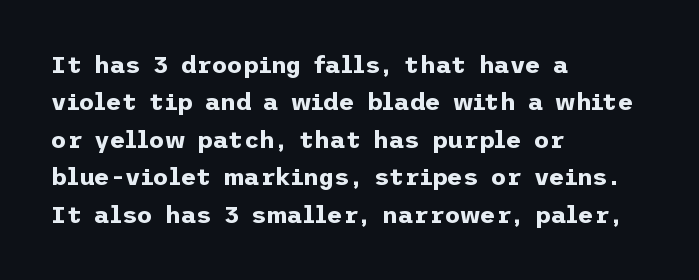
Q: Is the text bold? A: Yes.
Q: Is the text italic (slanted)? A: No, it is upright.
Q: Is the text underlined? A: No.
Q: How is the paragraph aligned? A: Left-aligned.
Q: Is the spacing between letters normal or unusually wide? A: Normal.
Q: Is the spacing between lines tight, normal or loose? A: Normal.
